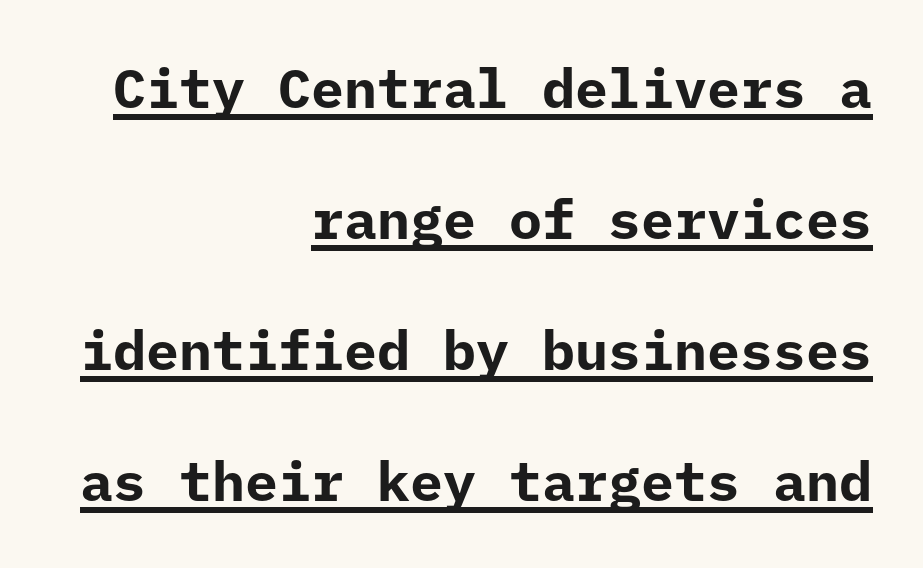
The lines in this sample share a right terminus and differ only in where they begin. Glance below the letters and you will spot a drawn line. The face used here has the dense, thick strokes of a bold. The letters stand upright; this is a roman face. Tracking value appears to be zero — textbook default spacing. The block of text is sparse from top to bottom, with ample space between rows.
